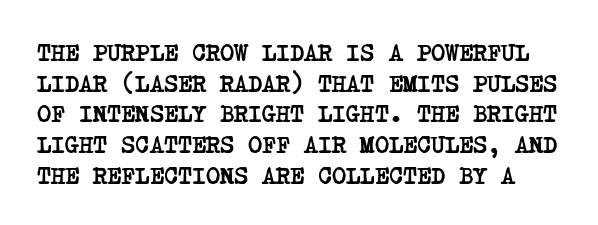
Any mark beneath the type? The region is blank. This block has exactly the height ordinary leading produces. Pretty heavy lettering here — definitely bold. There is no visible air inserted between adjacent glyphs.
